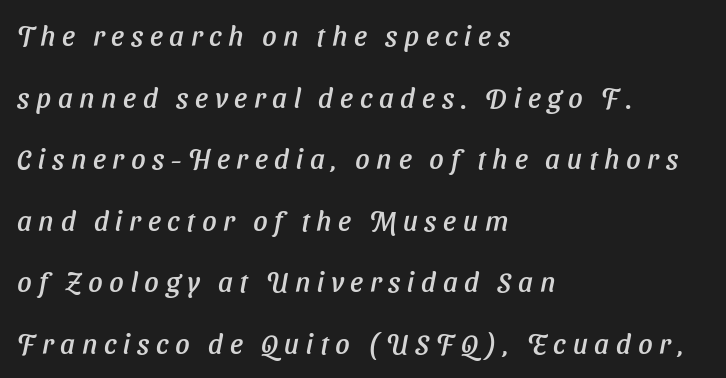
Q: Is the typeface a serif or a sans-serif typeface? A: Serif.
Q: Is the text underlined? A: No.
Q: How is the paragraph aligned? A: Left-aligned.
Q: Is the spacing between letters normal or unusually wide? A: Unusually wide.
Q: Is the spacing between lines tight, normal or loose? A: Loose.
Q: Width (condensed, normal, or wide)? A: Normal.
Q: Stroke contrast? A: Low.
Q: x-height? A: Medium.
Q: Monospaced? A: No.
